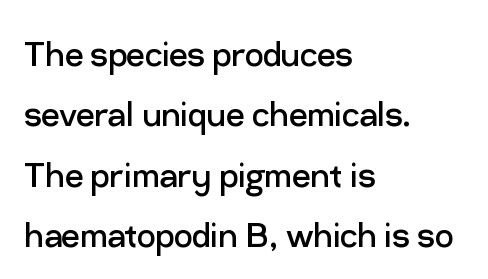
The image shows 41 px regular-weight sans-serif type, upright; set left-aligned, normal line spacing (1.47x), normal letter spacing, not underlined; low stroke contrast and a medium x-height.
